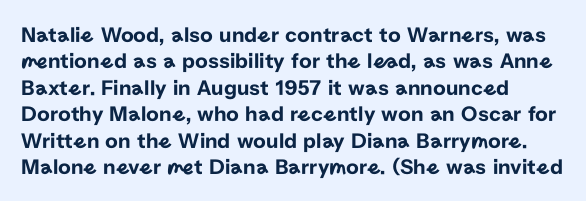
{"italic": "no", "underline": "no", "align": "left", "line_spacing_ratio": 1.2, "letter_spacing": "normal", "letter_spacing_em": 0.0, "glyph_px": 22}
